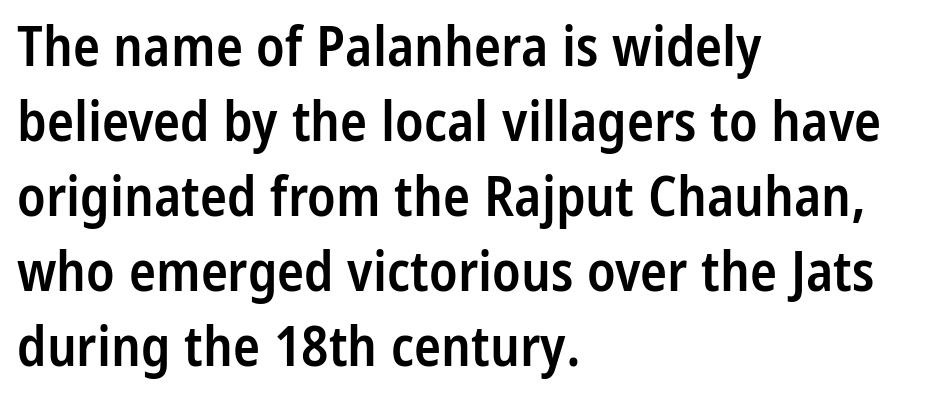
The image shows 56 px semibold, condensed sans-serif type, upright; set left-aligned, normal line spacing (1.34x), normal letter spacing, not underlined; low stroke contrast and a medium x-height.
